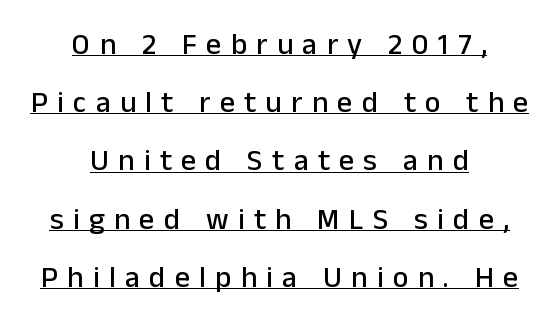
Q: Is the text italic (slanted)? A: No, it is upright.
Q: Is the typeface a serif or a sans-serif typeface? A: Sans-serif.
Q: Is the text underlined? A: Yes.
Q: How is the paragraph aligned? A: Centered.
Q: Is the spacing between letters normal or unusually wide? A: Unusually wide.
Q: Is the spacing between lines tight, normal or loose? A: Loose.
Q: Width (condensed, normal, or wide)? A: Normal.
Q: Stroke contrast? A: Low.
Q: x-height? A: Medium.
Q: Monospaced? A: No.
